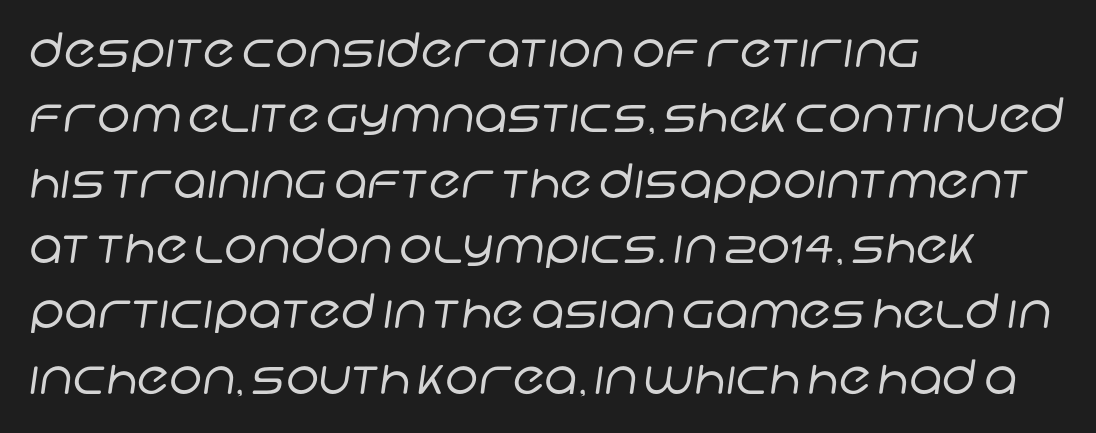
Honestly, there is no underline to notice here at all. Grotesque or geometric, the face here clearly has no serifs. Compared with typical paragraphs, the rows here are spaced about the same. The letters look calm and open, with moderate or lighter stems. Honestly, the letter spacing is just normal — you wouldn't notice it. Visually the block forms a straight wall on the left and a jagged coastline on the right.
